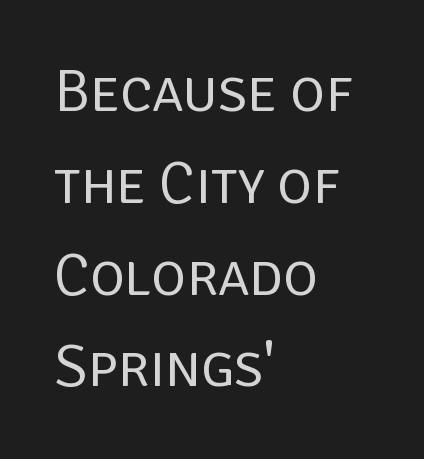
You can tell from the bare stems that sans-serif type was used. Compared with typical paragraphs, the rows here are spaced about the same. The specimen reads as upright at a glance. A student would call this left alignment; a typographer would say flush left, rag right.
